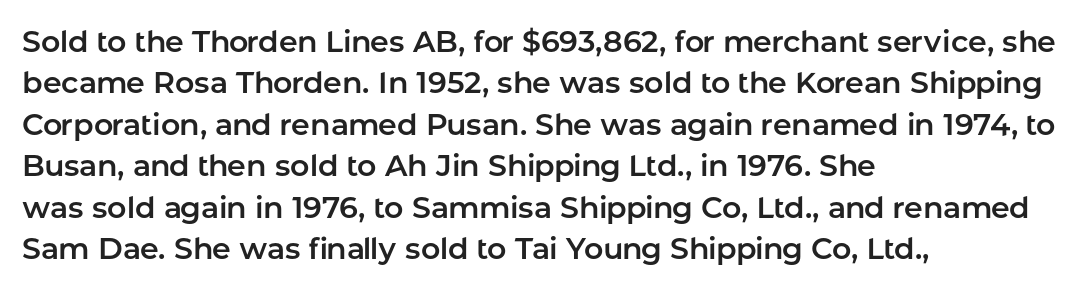
Q: Is the text italic (slanted)? A: No, it is upright.
Q: Is the typeface a serif or a sans-serif typeface? A: Sans-serif.
Q: Is the text underlined? A: No.
Q: How is the paragraph aligned? A: Left-aligned.
Q: Is the spacing between letters normal or unusually wide? A: Normal.
Q: Is the spacing between lines tight, normal or loose? A: Normal.
Q: Width (condensed, normal, or wide)? A: Normal.
Q: Stroke contrast? A: Low.
Q: x-height? A: Medium.
Q: Monospaced? A: No.
